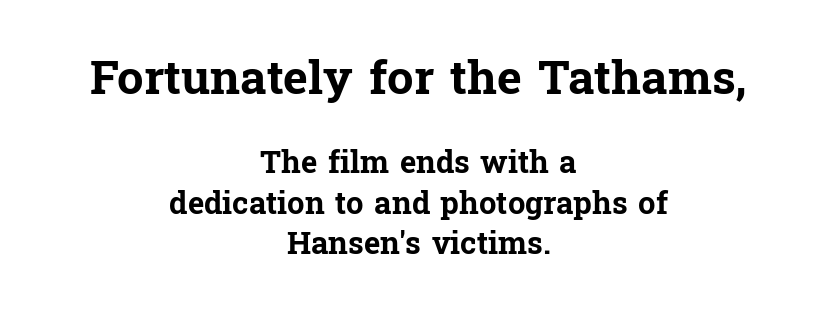
The image shows 47 px bold serif type, upright; set centered, normal line spacing (1.31x), normal letter spacing, not underlined; the first (top) block is 1.52x larger; low stroke contrast and a medium x-height.
